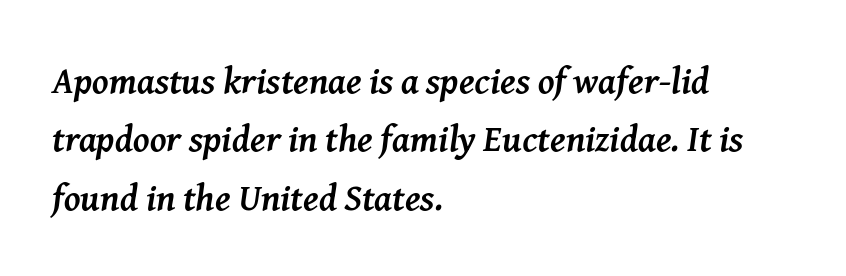
The passage shown has conventional tracking throughout. Strong, thick strokes mark this as bold type. Quick note: italic. Teacher's note: observe the even left margin — that is flush-left alignment.
